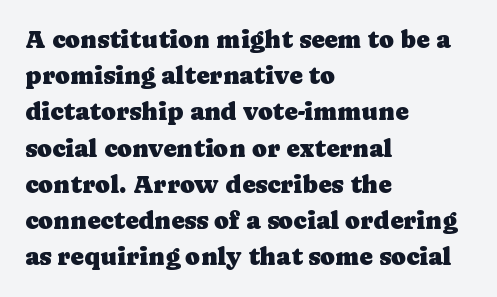
{"italic": "no", "underline": "no", "align": "left", "line_spacing": "normal", "line_spacing_ratio": 1.45, "letter_spacing": "normal", "letter_spacing_em": 0.0, "glyph_px": 25}
